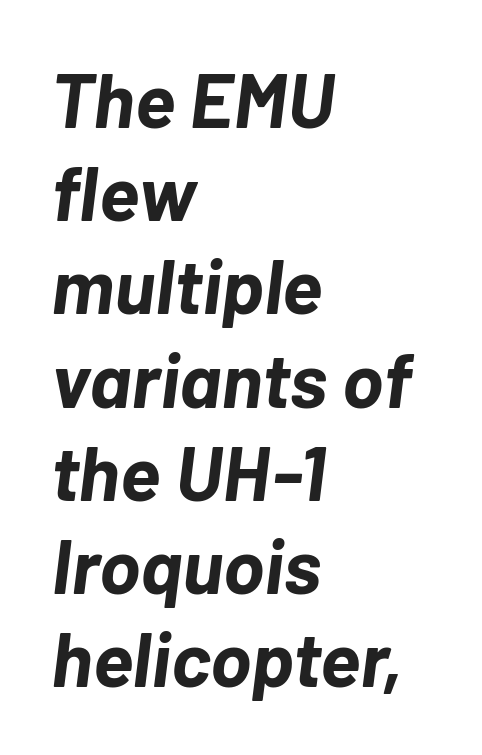
The image shows 77 px bold type, italic (leaning right); set left-aligned, line spacing 1.21x, normal letter spacing, not underlined; low stroke contrast and a medium x-height.
